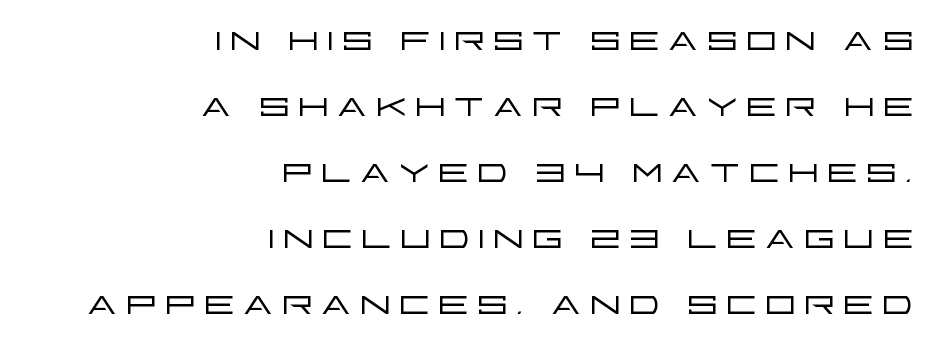
The image shows 50 px light, wide sans-serif type, upright; set right-aligned, normal line spacing (1.32x), not underlined; low stroke contrast and a large x-height.
